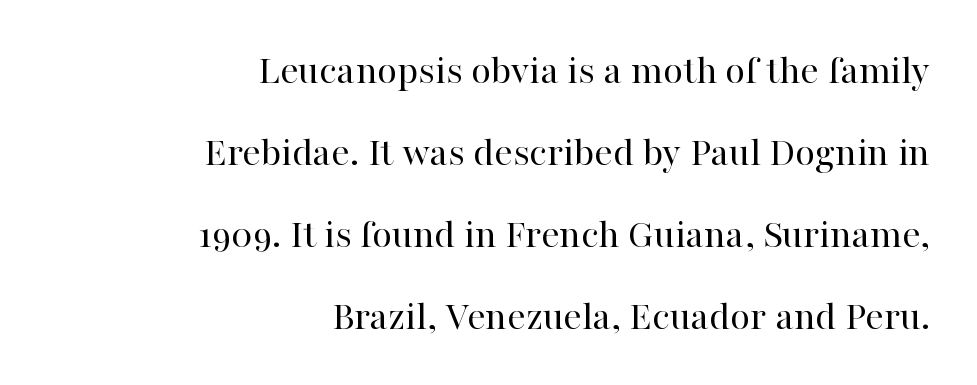
Notice the wide empty band between every row — that's loose leading. If you drew a ruler down the right edge, every line would touch it. This sample uses plain, unmodified letter spacing. The foot of each line stays bare and open.
